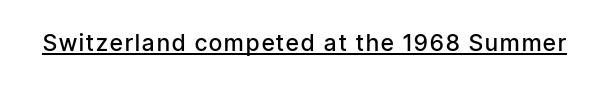
{"italic": "no", "bold": "semi", "underline": "yes", "glyph_px": 23}
